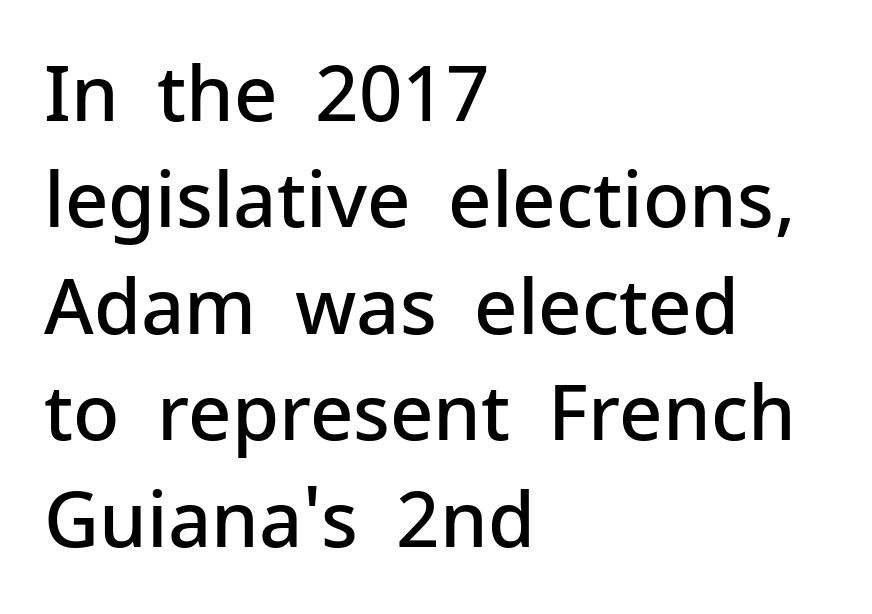
Q: Is the text bold? A: Semi-bold.
Q: Is the text italic (slanted)? A: No, it is upright.
Q: Is the typeface a serif or a sans-serif typeface? A: Sans-serif.
Q: Is the text underlined? A: No.
Q: How is the paragraph aligned? A: Left-aligned.
Q: Is the spacing between letters normal or unusually wide? A: Normal.
Q: Is the spacing between lines tight, normal or loose? A: Normal.
Q: Width (condensed, normal, or wide)? A: Normal.
Q: Stroke contrast? A: Low.
Q: x-height? A: Medium.
Q: Monospaced? A: No.
